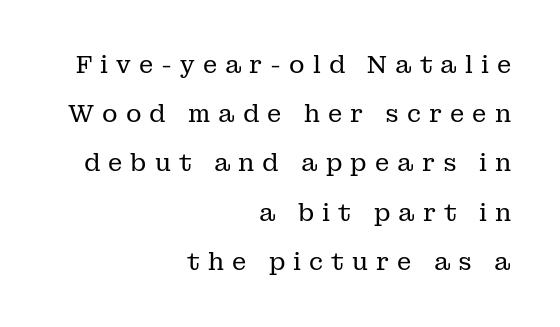
The image shows 24 px text type, upright; set right-aligned, loose line spacing (2.05x), unusually wide letter spacing (+0.33 em), not underlined.
